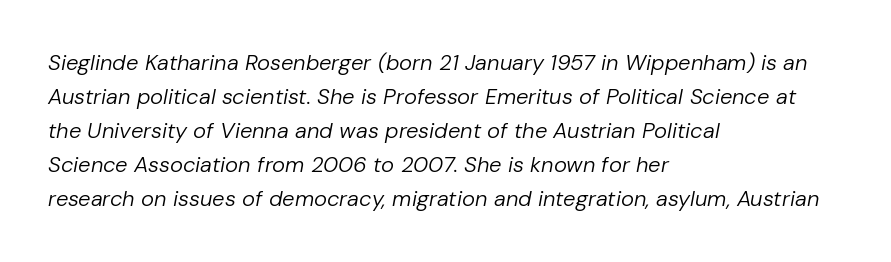
These lines sit exactly where default settings would place them. The letters are slanted; this is an italic face. Glance below the letters and you will spot only blank space. The paragraph shown leans on its left margin. The tracking reads as untouched default to a designer's eye. Compared with a typical body face, this is equally light or lighter still.
